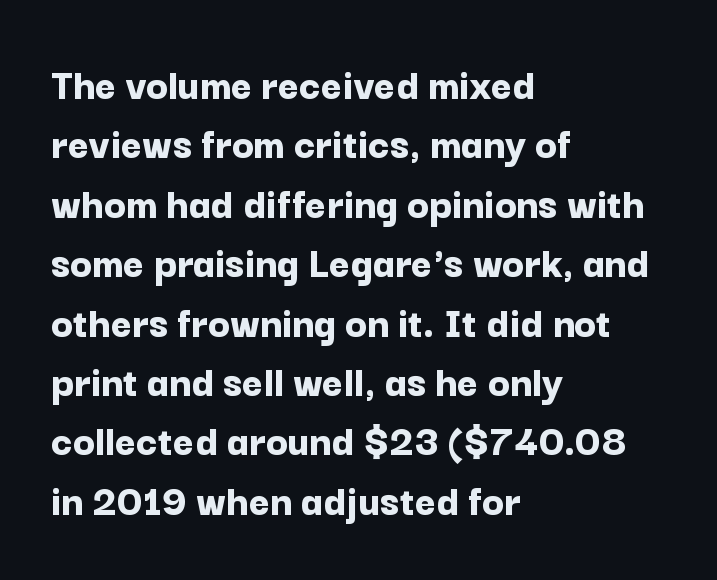
The baseline area is clear. The typesetting leans heavy: a genuine bold. Upright lettering throughout. Students, observe: this is what conventionally led text looks like.
